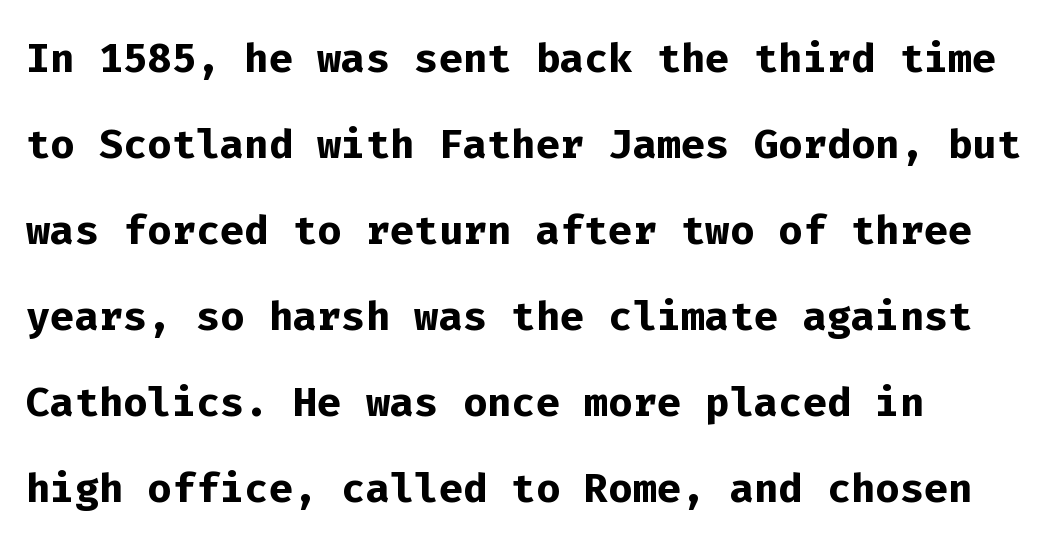
Q: Is the text bold? A: Yes.
Q: Is the text italic (slanted)? A: No, it is upright.
Q: Is the typeface a serif or a sans-serif typeface? A: Sans-serif.
Q: Is the text underlined? A: No.
Q: How is the paragraph aligned? A: Left-aligned.
Q: Is the spacing between letters normal or unusually wide? A: Normal.
Q: Is the spacing between lines tight, normal or loose? A: Normal.
Q: Width (condensed, normal, or wide)? A: Normal.
Q: Stroke contrast? A: Low.
Q: x-height? A: Medium.
Q: Monospaced? A: Yes.
